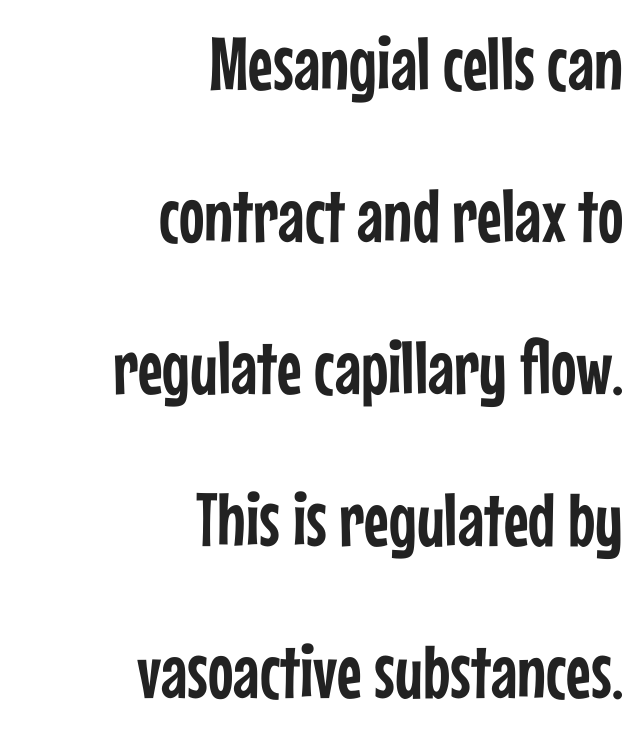
These lines are composed in type without serifs. This rendering features lettering with no underline. Here the designer chose a conventional face with non-uniform glyph widths. A great deal of white space separates one row of letters from the next.
